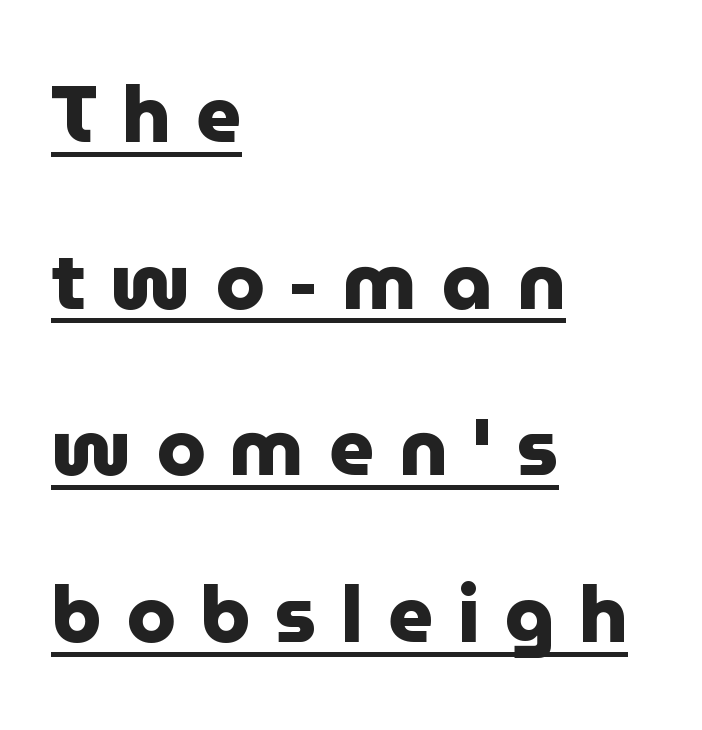
The image shows 79 px heavy sans-serif type, upright; set left-aligned, loose line spacing (2.11x), unusually wide letter spacing (+0.31 em), underlined; low stroke contrast and a medium x-height.
